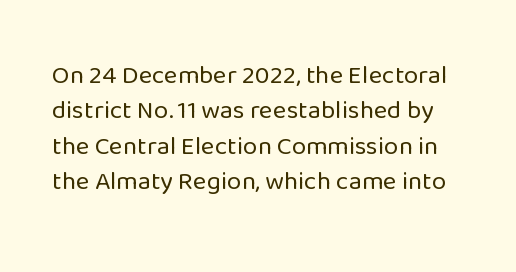
Q: Is the text bold? A: No.
Q: Is the text italic (slanted)? A: No, it is upright.
Q: Is the text underlined? A: No.
Q: Is the spacing between letters normal or unusually wide? A: Normal.
Q: Is the spacing between lines tight, normal or loose? A: Normal.
